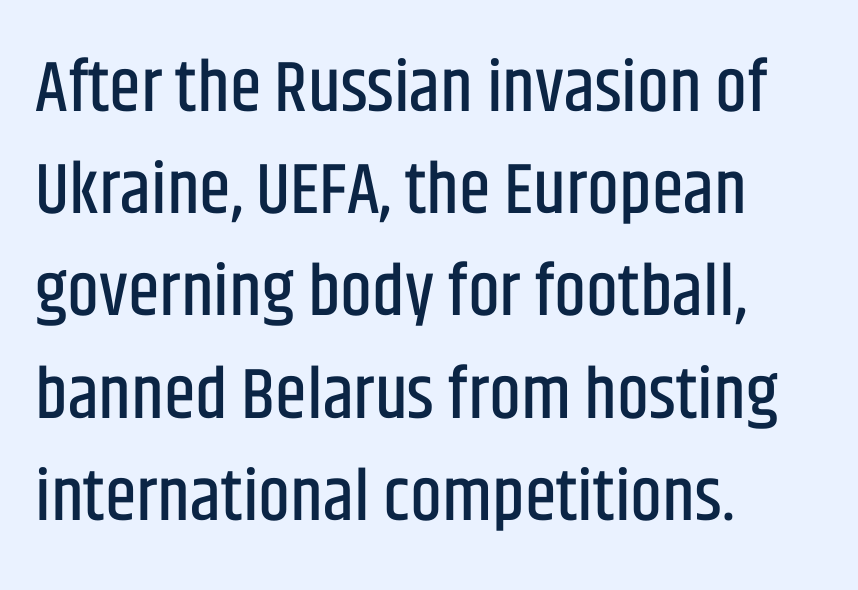
Q: Is the text italic (slanted)? A: No, it is upright.
Q: Is the typeface a serif or a sans-serif typeface? A: Sans-serif.
Q: Is the text underlined? A: No.
Q: How is the paragraph aligned? A: Left-aligned.
Q: Is the spacing between letters normal or unusually wide? A: Normal.
Q: Is the spacing between lines tight, normal or loose? A: Normal.
Q: Width (condensed, normal, or wide)? A: Condensed.
Q: Stroke contrast? A: Low.
Q: x-height? A: Large.
Q: Monospaced? A: No.
